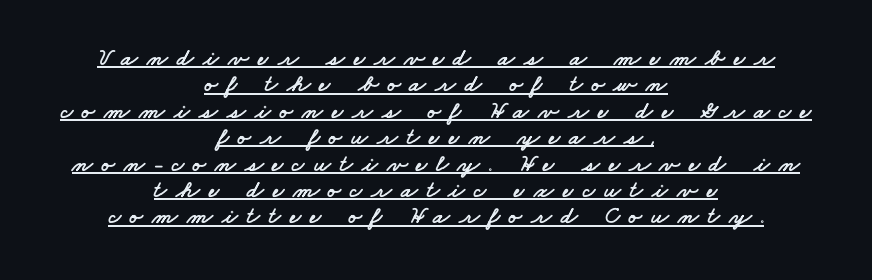
The image shows 24 px text type; set centered, tight line spacing (1.1x), unusually wide letter spacing (+0.38 em), underlined.
